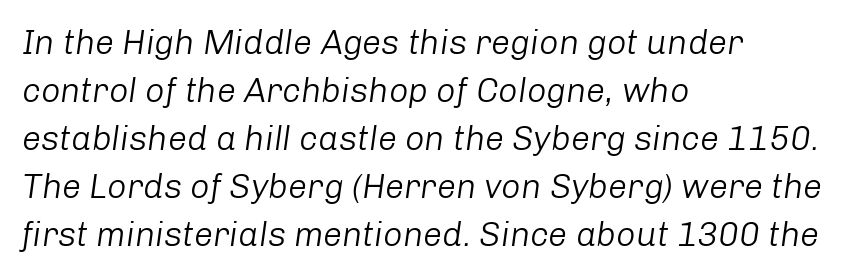
Quick note: italic. A quiet, ordinary-to-light weight characterises the typeface. Lines of text with bare space underneath. One-word summary of the alignment: left.
